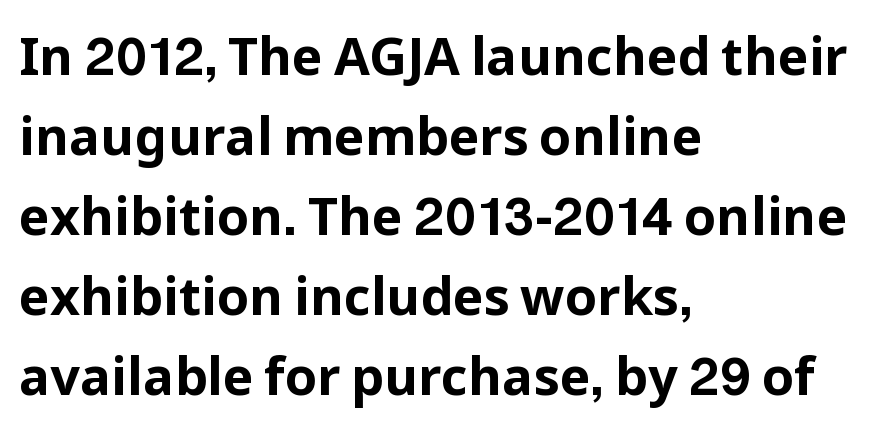
{"serif": "no", "italic": "no", "bold": "yes", "weight": "bold", "width": "normal", "stroke_contrast": "low", "x_height": "medium", "monospaced": "no", "underline": "no", "align": "left", "line_spacing": "normal", "line_spacing_ratio": 1.54, "letter_spacing": "normal", "letter_spacing_em": 0.0, "glyph_px": 52}
